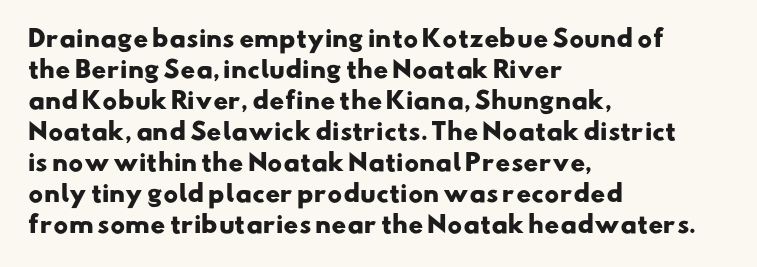
The image shows 23 px bold type; set left-aligned, normal line spacing (1.35x), normal letter spacing, not underlined.
